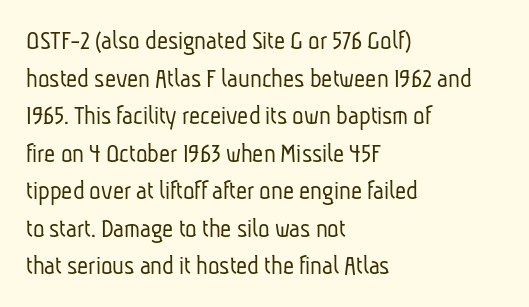
The image shows 27 px text type; set left-aligned, normal line spacing (1.39x), normal letter spacing, not underlined.
